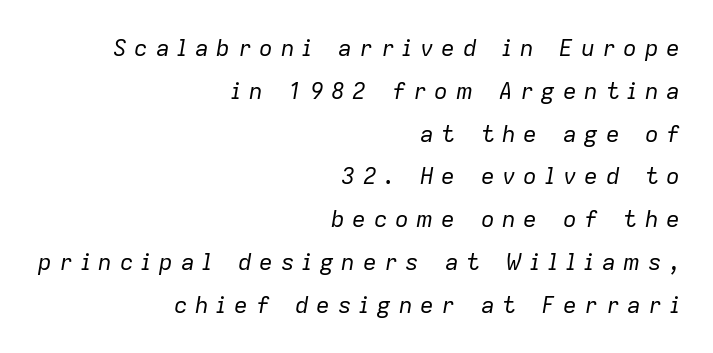
Q: Is the text bold? A: No.
Q: Is the text italic (slanted)? A: Yes, it leans right by about 9 degrees.
Q: Is the text underlined? A: No.
Q: How is the paragraph aligned? A: Right-aligned.
Q: Is the spacing between letters normal or unusually wide? A: Unusually wide.
